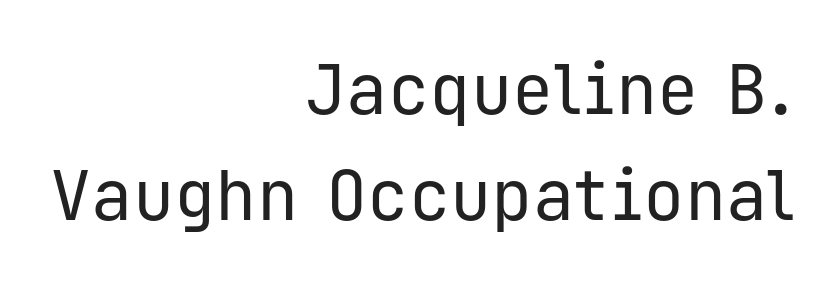
{"serif": "no", "italic": "no", "bold": "no", "weight": "regular", "width": "normal", "stroke_contrast": "low", "x_height": "medium", "monospaced": "yes", "underline": "no", "align": "right", "line_spacing": "normal", "line_spacing_ratio": 1.53, "letter_spacing": "normal", "letter_spacing_em": 0.0, "glyph_px": 69}
